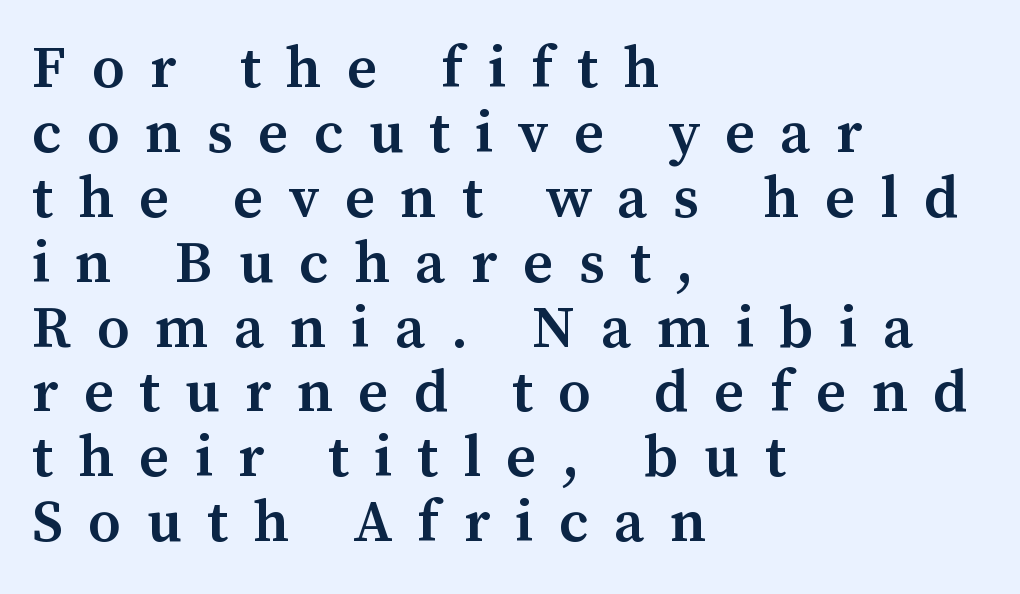
{"serif": "yes", "italic": "no", "bold": "semi", "weight": "semibold", "width": "normal", "stroke_contrast": "medium", "x_height": "medium", "monospaced": "no", "underline": "no", "align": "left", "line_spacing": "tight", "line_spacing_ratio": 1.1, "letter_spacing": "wide", "letter_spacing_em": 0.43, "glyph_px": 59}
